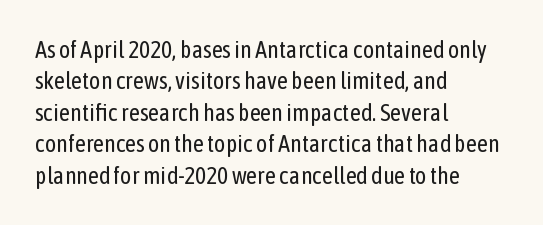
What stands out about the letter spacing? Nothing — it is the standard amount. Unmarked baselines from the first word to the last. The rendering anchors every line to the left-hand side. Regarding leading, the lines here are spaced in the standard way. Compared with a typical body face, this is equally light or lighter still. In terms of posture, this sample is upright.
